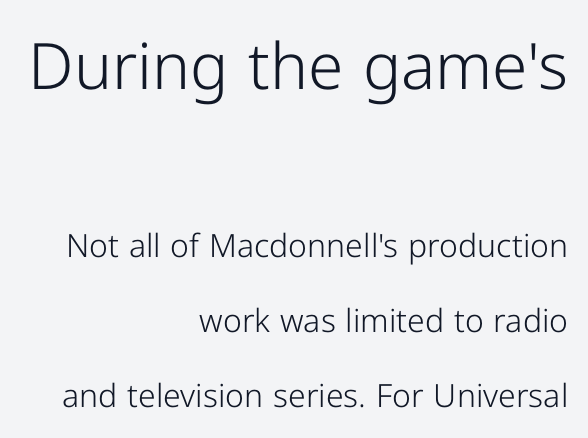
{"serif": "no", "italic": "no", "bold": "no", "weight": "light", "width": "normal", "stroke_contrast": "low", "x_height": "medium", "monospaced": "no", "underline": "no", "align": "right", "line_spacing": "loose", "line_spacing_ratio": 2.35, "letter_spacing": "normal", "letter_spacing_em": 0.0, "larger_block": "first", "size_ratio": 2.0, "glyph_px": 64}
